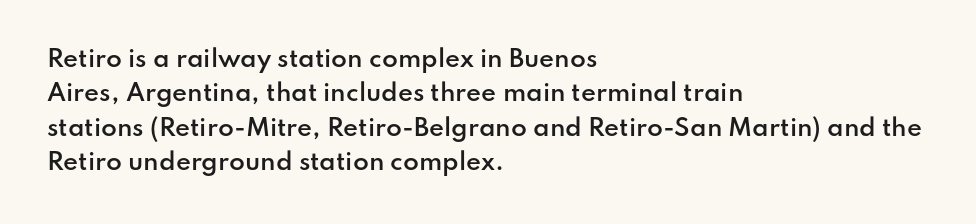
Q: Is the text bold? A: Semi-bold.
Q: Is the text italic (slanted)? A: No, it is upright.
Q: Is the text underlined? A: No.
Q: How is the paragraph aligned? A: Left-aligned.
Q: Is the spacing between letters normal or unusually wide? A: Normal.
Q: Is the spacing between lines tight, normal or loose? A: Normal.
